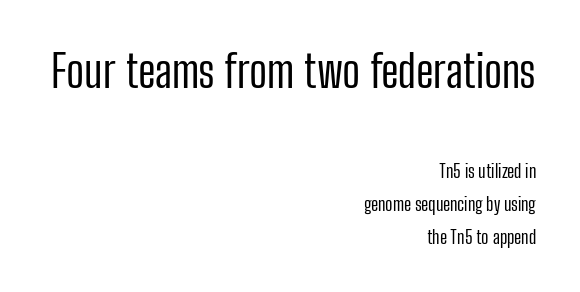
What stands out about the letter spacing? Nothing — it is the standard amount. Which of the two is more prominent by size? The first, at the top. Proportional: the letters do not fall into vertical columns. Check the space under the baseline: it is left empty. When letters stand straight like this, we call the style roman or upright.
